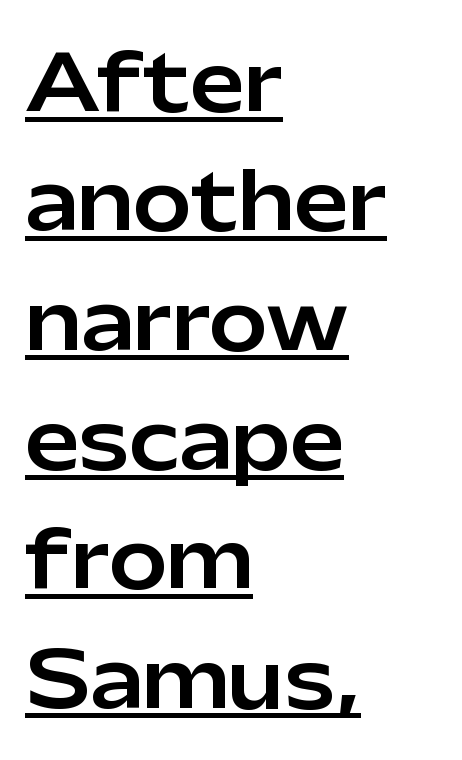
The image shows 78 px sans-serif type, upright; set left-aligned, normal line spacing (1.53x), normal letter spacing, underlined; low stroke contrast and a medium x-height.
